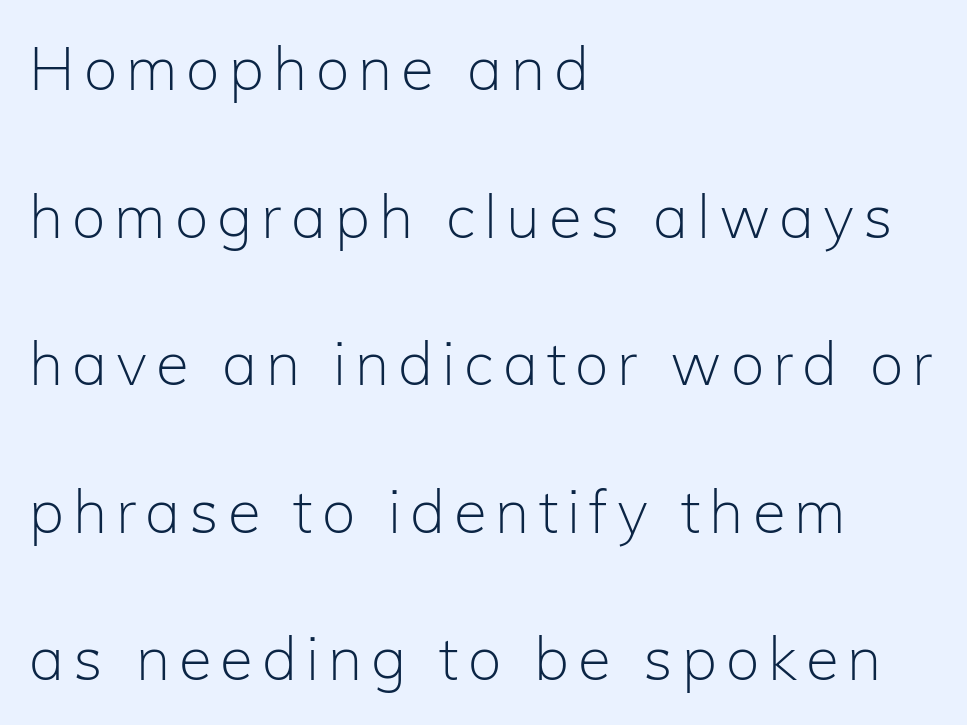
The image shows 60 px light sans-serif type, upright; set left-aligned, loose line spacing (2.46x), not underlined; low stroke contrast and a medium x-height.
